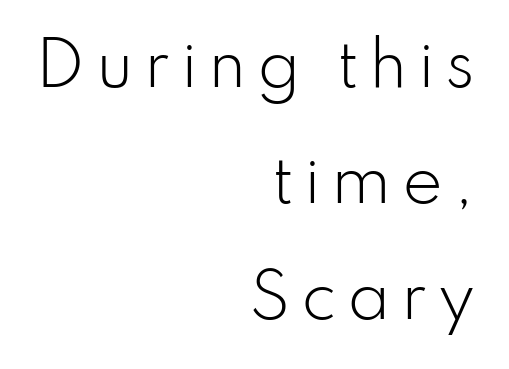
{"serif": "no", "italic": "no", "bold": "no", "weight": "light", "width": "normal", "stroke_contrast": "low", "x_height": "small", "monospaced": "no", "underline": "no", "align": "right", "line_spacing": "loose", "line_spacing_ratio": 1.9, "glyph_px": 61}
